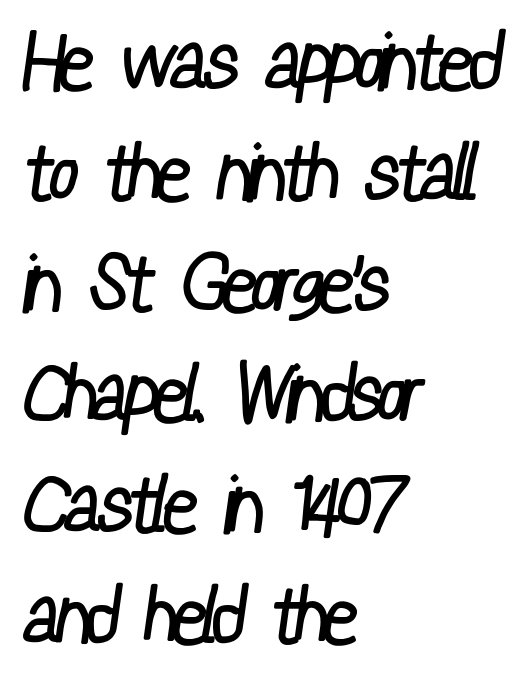
Q: Is the text bold? A: No.
Q: Is the typeface a serif or a sans-serif typeface? A: Sans-serif.
Q: Is the text underlined? A: No.
Q: How is the paragraph aligned? A: Left-aligned.
Q: Is the spacing between letters normal or unusually wide? A: Normal.
Q: Is the spacing between lines tight, normal or loose? A: Normal.
Q: Width (condensed, normal, or wide)? A: Condensed.
Q: Stroke contrast? A: Low.
Q: x-height? A: Medium.
Q: Monospaced? A: No.
